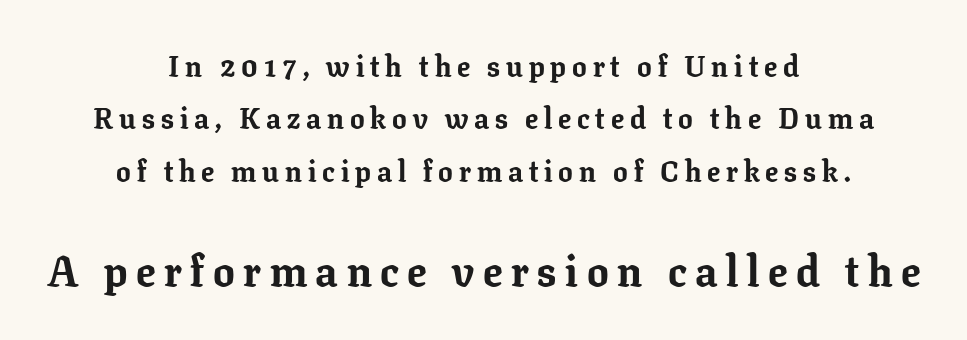
The image shows 43 px bold serif type, upright; set centered, line spacing 1.81x, unusually wide letter spacing (+0.2 em), not underlined; the second (bottom) block is 1.48x larger; low stroke contrast and a medium x-height.
